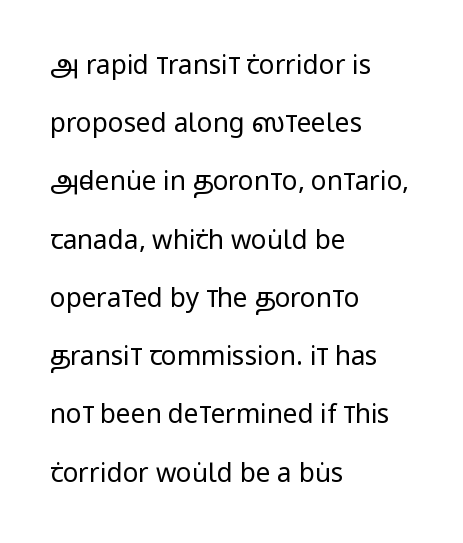
{"italic": "no", "bold": "no", "underline": "no", "align": "left", "line_spacing": "loose", "line_spacing_ratio": 2.24, "letter_spacing": "normal", "letter_spacing_em": 0.0, "glyph_px": 26}
